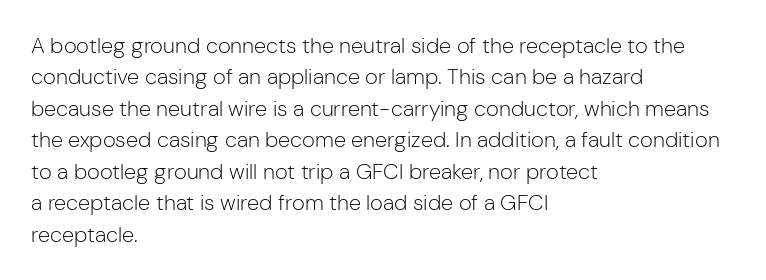
The line-height multiplier appears to be the usual default. The ragged edge is on the right, which tells us the setting is flush left. A typesetter would mark this as roman, not italic. This sample uses plain, unmodified letter spacing. No letter is thick-stroked: the sample isn't bold.
